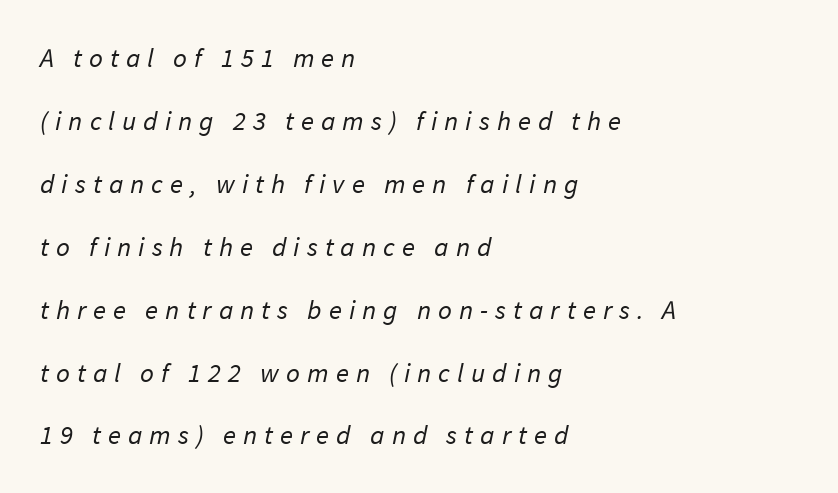
Compared with typical paragraphs, the rows here are farther apart. Descenders hang freely into open space. Does extra space separate the letters? Yes, quite a lot of it. The typesetter chose a ragged-right arrangement here.
